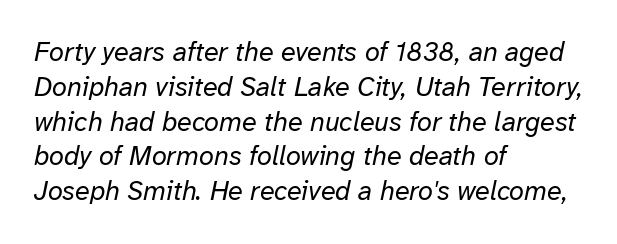
Q: Is the text bold? A: No.
Q: Is the text italic (slanted)? A: Yes, it leans right by about 12 degrees.
Q: Is the text underlined? A: No.
Q: How is the paragraph aligned? A: Left-aligned.
Q: Is the spacing between letters normal or unusually wide? A: Normal.
Q: Is the spacing between lines tight, normal or loose? A: Normal.
